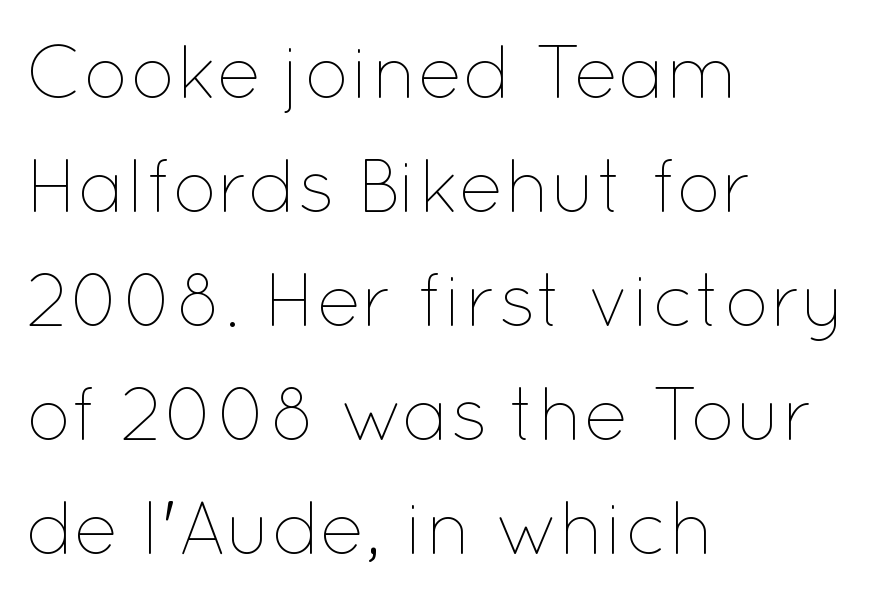
{"italic": "no", "bold": "no", "weight": "thin", "width": "normal", "stroke_contrast": "low", "x_height": "medium", "monospaced": "no", "underline": "no", "align": "left", "line_spacing": "normal", "line_spacing_ratio": 1.52, "letter_spacing": "normal", "letter_spacing_em": 0.0, "glyph_px": 75}
